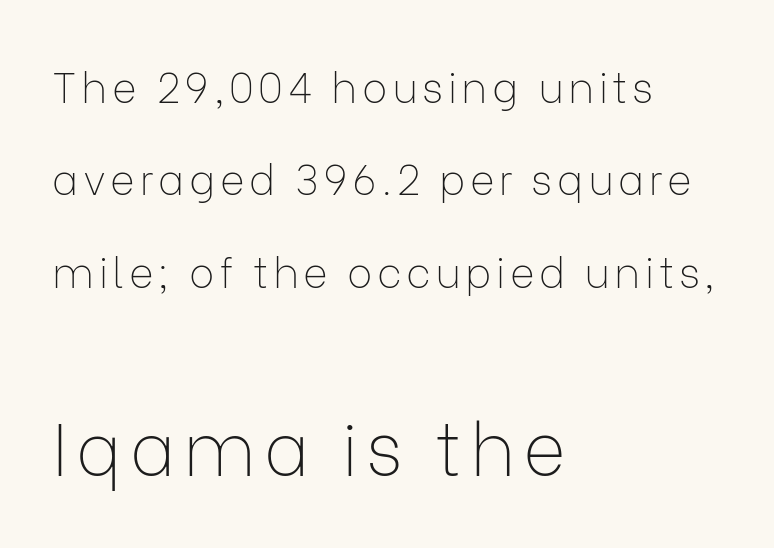
{"serif": "no", "italic": "no", "bold": "no", "weight": "thin", "width": "normal", "stroke_contrast": "low", "x_height": "medium", "monospaced": "no", "underline": "no", "align": "left", "line_spacing": "loose", "line_spacing_ratio": 2.2, "larger_block": "second", "size_ratio": 1.74, "glyph_px": 73}
